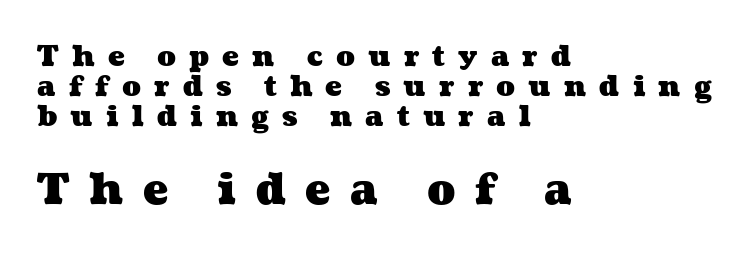
Does the copy run flush right? No — it runs flush left. You'd pick this weight for a headline — it's a proper bold. The designer gave the closing block more size than the opening block. Unmarked baselines from the first word to the last. The rendering inserts visible extra space after every character.
